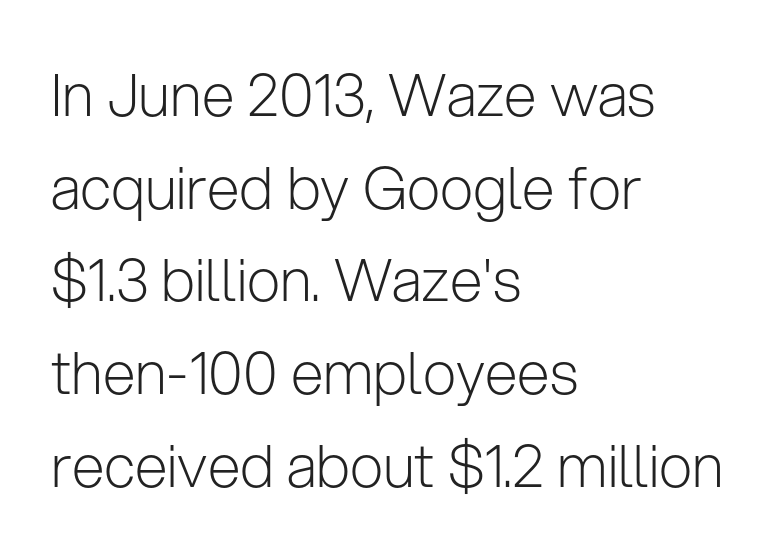
{"serif": "no", "italic": "no", "bold": "no", "weight": "light", "width": "normal", "stroke_contrast": "low", "x_height": "medium", "monospaced": "no", "underline": "no", "align": "left", "line_spacing": "normal", "line_spacing_ratio": 1.57, "letter_spacing": "normal", "letter_spacing_em": 0.0, "glyph_px": 59}
